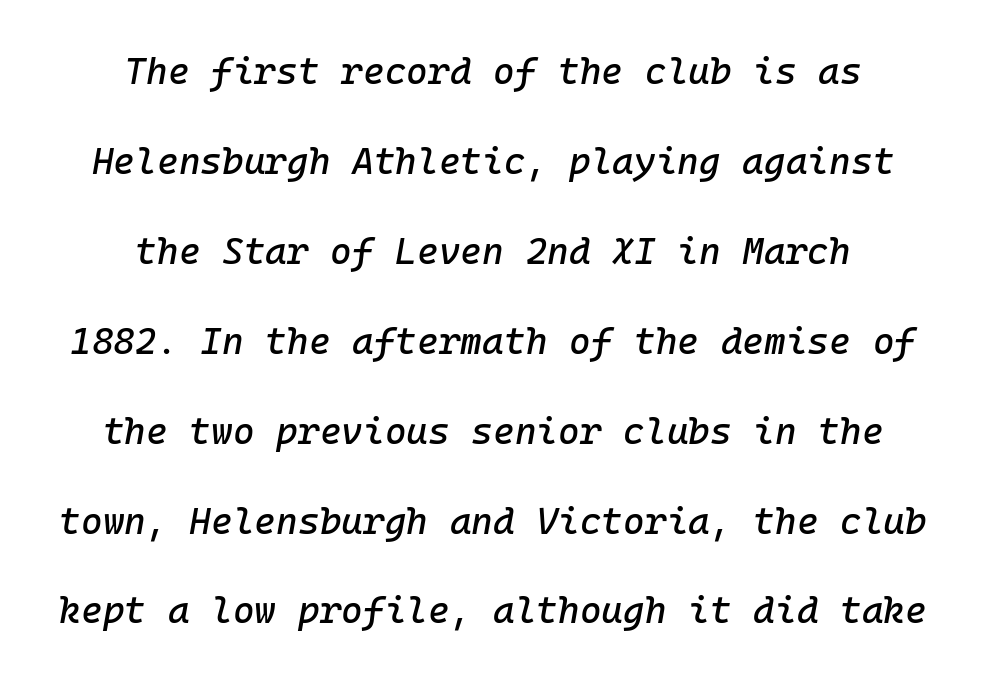
This sample has the even, mechanical cadence of fixed-width lettering. The setting favours the middle, as headings and verse often do. Descender tails drop into unmarked territory. The face used here has a pronounced slope to its letters.
